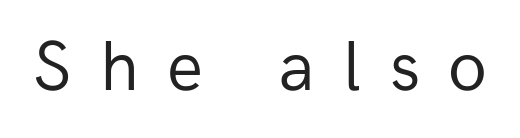
Q: Is the text bold? A: No.
Q: Is the text italic (slanted)? A: No, it is upright.
Q: Is the typeface a serif or a sans-serif typeface? A: Sans-serif.
Q: Is the text underlined? A: No.
Q: Is the spacing between letters normal or unusually wide? A: Unusually wide.
Q: Width (condensed, normal, or wide)? A: Normal.
Q: Stroke contrast? A: Low.
Q: x-height? A: Medium.
Q: Monospaced? A: No.
